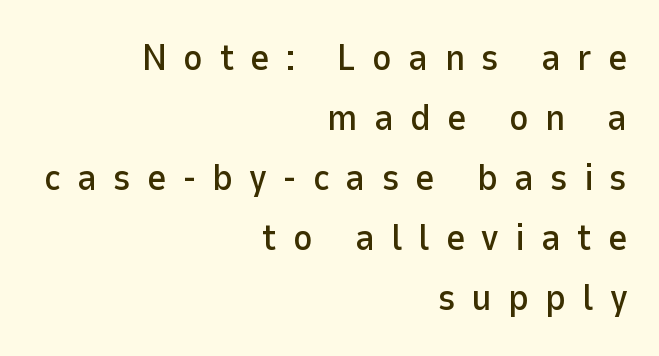
{"serif": "no", "italic": "no", "width": "normal", "stroke_contrast": "low", "x_height": "medium", "monospaced": "no", "underline": "no", "align": "right", "line_spacing": "normal", "line_spacing_ratio": 1.62, "letter_spacing": "wide", "letter_spacing_em": 0.44, "glyph_px": 37}
